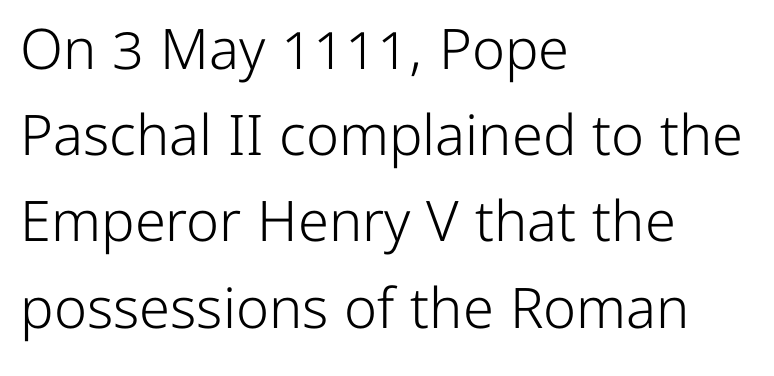
{"serif": "no", "italic": "no", "bold": "no", "weight": "light", "width": "normal", "stroke_contrast": "low", "x_height": "medium", "monospaced": "no", "underline": "no", "align": "left", "line_spacing": "normal", "line_spacing_ratio": 1.54, "letter_spacing": "normal", "letter_spacing_em": 0.0, "glyph_px": 56}
